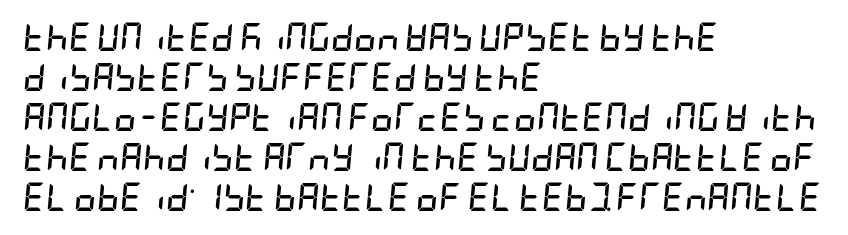
Look at the stroke-to-counter ratio: heavy, a bold. Spacing between characters is what you'd get straight out of the box. If you drew a ruler down the left edge, every line would touch it. Quick note: underline off. Baseline-to-baseline distance is the conventional proportion of letter height.
